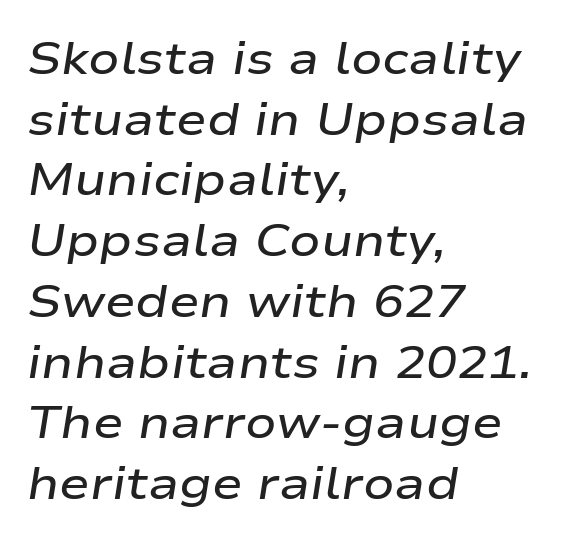
{"italic": "yes", "lean": "right", "slant_degrees": 9, "bold": "semi", "weight": "semibold", "width": "wide", "stroke_contrast": "low", "x_height": "medium", "monospaced": "no", "underline": "no", "align": "left", "line_spacing": "normal", "line_spacing_ratio": 1.32, "letter_spacing": "normal", "letter_spacing_em": 0.0, "glyph_px": 46}
